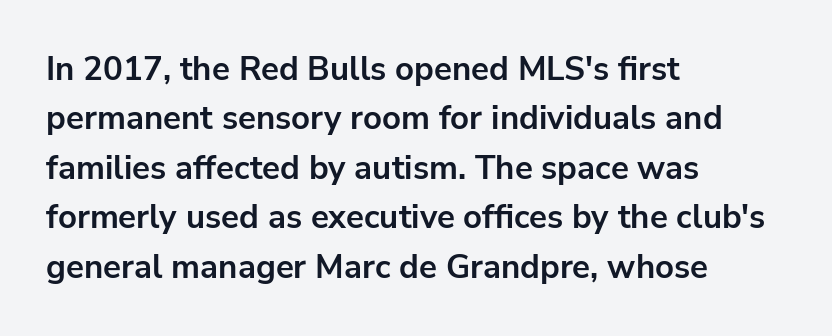
The lettering stays uniformly vertical, giving the passage a roman look. The type is set solid horizontally, with unmodified tracking. This sample has the flowing, uneven cadence of proportional lettering. These lines are set flush left with a ragged right edge. Honestly, there is no underline to notice here at all.
